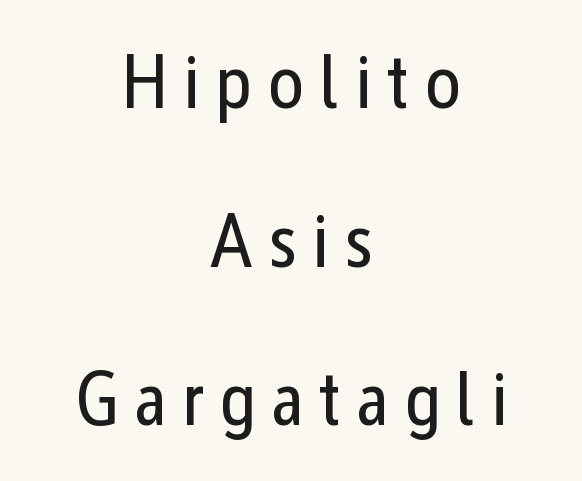
The image shows 77 px regular-weight, condensed sans-serif type, upright; set centered, loose line spacing (2.06x), not underlined; low stroke contrast and a medium x-height.
